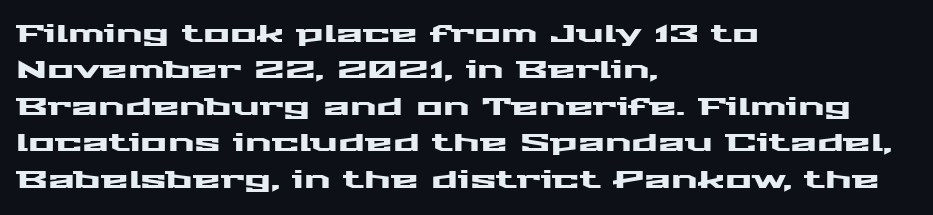
{"italic": "no", "underline": "no", "align": "left", "line_spacing": "normal", "line_spacing_ratio": 1.46, "letter_spacing": "normal", "letter_spacing_em": 0.0, "glyph_px": 25}
